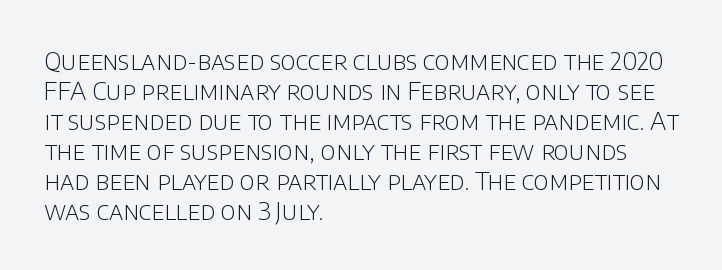
The image shows 25 px text type, upright; set left-aligned, line spacing 1.2x, normal letter spacing, not underlined.
